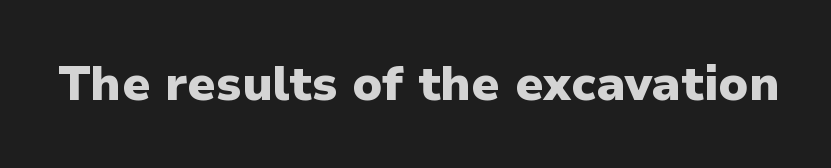
Q: Is the text bold? A: Yes.
Q: Is the text italic (slanted)? A: No, it is upright.
Q: Is the typeface a serif or a sans-serif typeface? A: Sans-serif.
Q: Is the text underlined? A: No.
Q: Is the spacing between letters normal or unusually wide? A: Normal.
Q: Width (condensed, normal, or wide)? A: Normal.
Q: Stroke contrast? A: Low.
Q: x-height? A: Medium.
Q: Monospaced? A: No.
